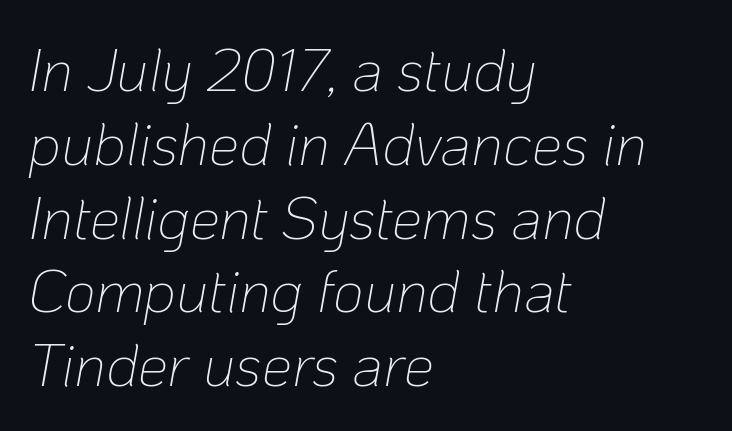
Q: Is the text bold? A: No.
Q: Is the text italic (slanted)? A: Yes, it leans right by about 10 degrees.
Q: Is the text underlined? A: No.
Q: How is the paragraph aligned? A: Left-aligned.
Q: Is the spacing between letters normal or unusually wide? A: Normal.
Q: Width (condensed, normal, or wide)? A: Normal.
Q: Stroke contrast? A: Low.
Q: x-height? A: Medium.
Q: Monospaced? A: No.
